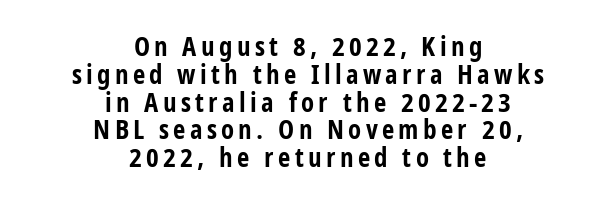
The image shows 27 px bold type, upright; set centered, tight line spacing (1.03x), not underlined.
